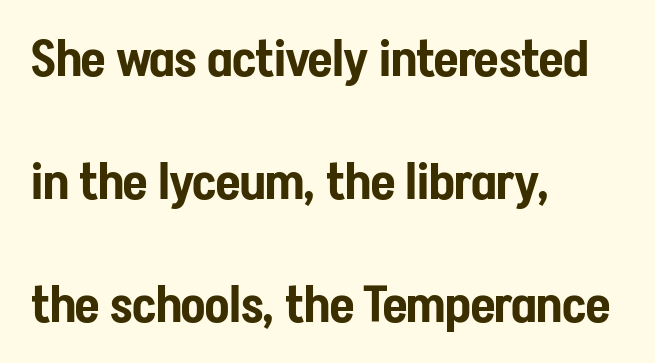
Q: Is the text italic (slanted)? A: No, it is upright.
Q: Is the typeface a serif or a sans-serif typeface? A: Sans-serif.
Q: Is the text underlined? A: No.
Q: How is the paragraph aligned? A: Left-aligned.
Q: Is the spacing between letters normal or unusually wide? A: Normal.
Q: Is the spacing between lines tight, normal or loose? A: Loose.
Q: Width (condensed, normal, or wide)? A: Condensed.
Q: Stroke contrast? A: Low.
Q: x-height? A: Medium.
Q: Monospaced? A: No.
